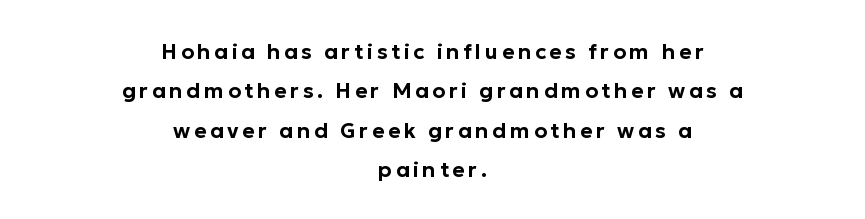
{"italic": "no", "underline": "no", "align": "center", "line_spacing_ratio": 1.87, "glyph_px": 21}
